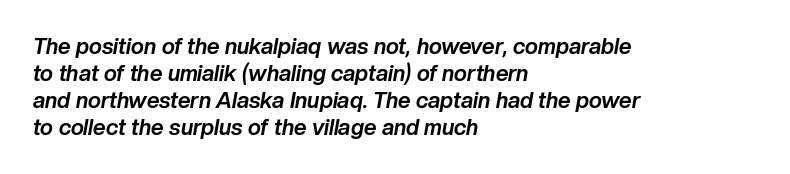
{"italic": "yes", "lean": "right", "slant_degrees": 10, "bold": "yes", "underline": "no", "align": "left", "line_spacing_ratio": 1.22, "letter_spacing": "normal", "letter_spacing_em": 0.0, "glyph_px": 22}
